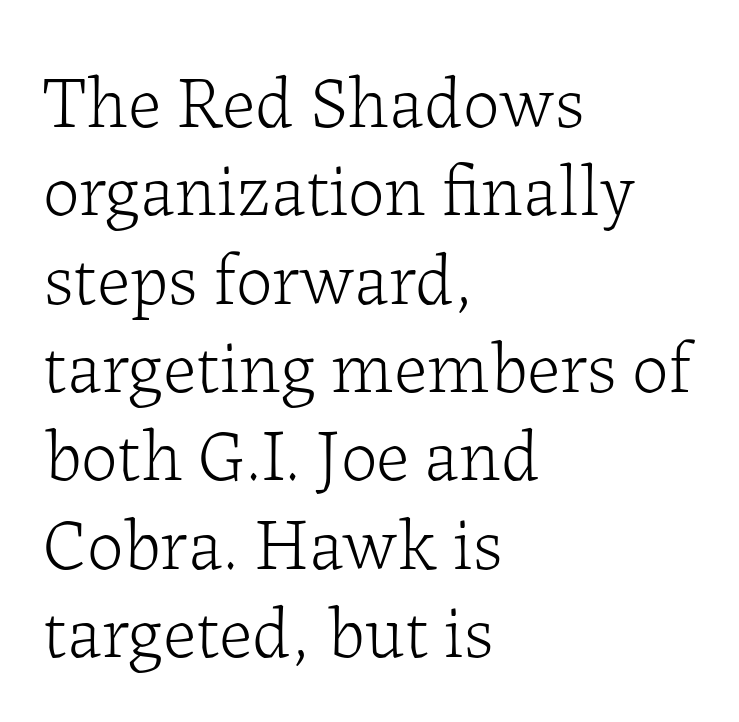
Note the varied advance widths — an 'i' is clearly narrower than an 'm'. Glance below the letters and you will spot only blank space. All the whitespace from short lines collects on the right. Words appear dense and cohesive because spacing is normal. When letters stand straight like this, we call the style roman or upright. Yep, those are serifs on the letters.
